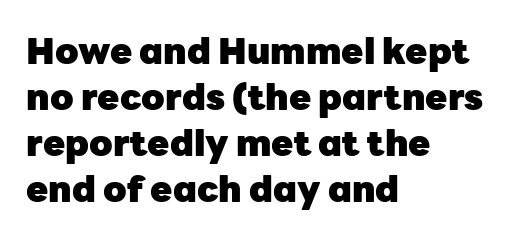
Q: Is the text bold? A: Yes.
Q: Is the text italic (slanted)? A: No, it is upright.
Q: Is the typeface a serif or a sans-serif typeface? A: Sans-serif.
Q: Is the text underlined? A: No.
Q: How is the paragraph aligned? A: Left-aligned.
Q: Is the spacing between letters normal or unusually wide? A: Normal.
Q: Is the spacing between lines tight, normal or loose? A: Normal.
Q: Width (condensed, normal, or wide)? A: Normal.
Q: Stroke contrast? A: Low.
Q: x-height? A: Medium.
Q: Monospaced? A: No.
